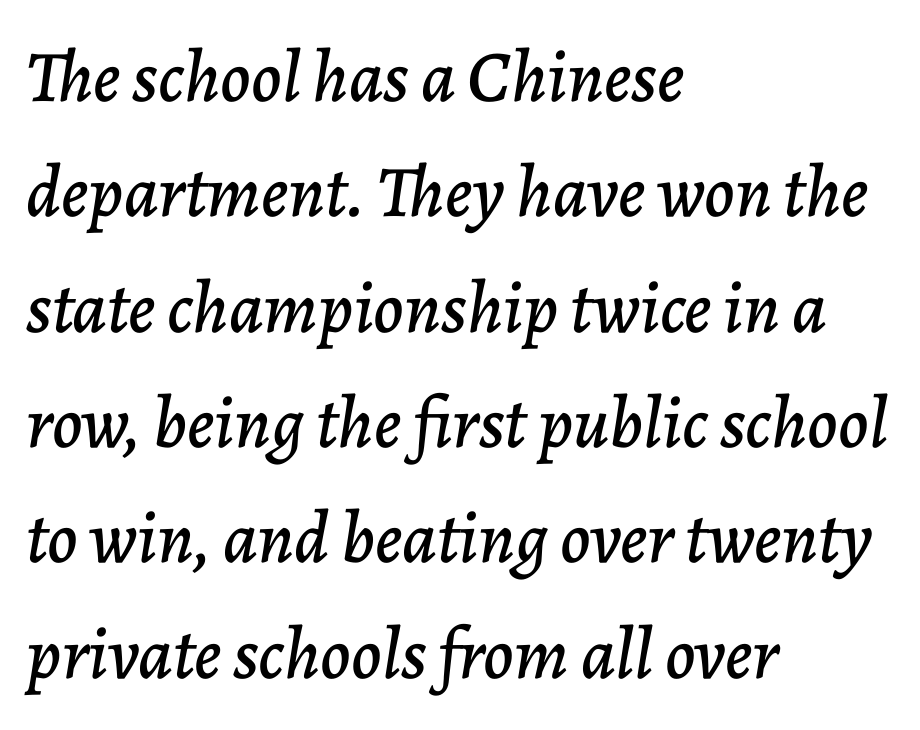
Q: Is the text italic (slanted)? A: Yes, it leans right by about 7 degrees.
Q: Is the text underlined? A: No.
Q: How is the paragraph aligned? A: Left-aligned.
Q: Is the spacing between letters normal or unusually wide? A: Normal.
Q: Is the spacing between lines tight, normal or loose? A: Normal.
Q: Width (condensed, normal, or wide)? A: Normal.
Q: Stroke contrast? A: Low.
Q: x-height? A: Medium.
Q: Monospaced? A: No.
